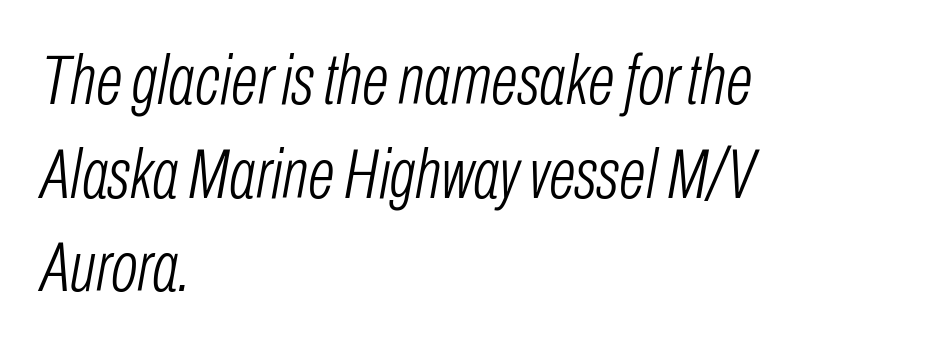
The letters advance in unequal steps, a hallmark of proportional type. The typeface has the unassuming heft of standard copy or less. Notice how descenders clear the ascenders below comfortably — that's standard leading. Just letters on the line, the space beneath them empty. Does extra space separate the letters? No, they use regular spacing.
